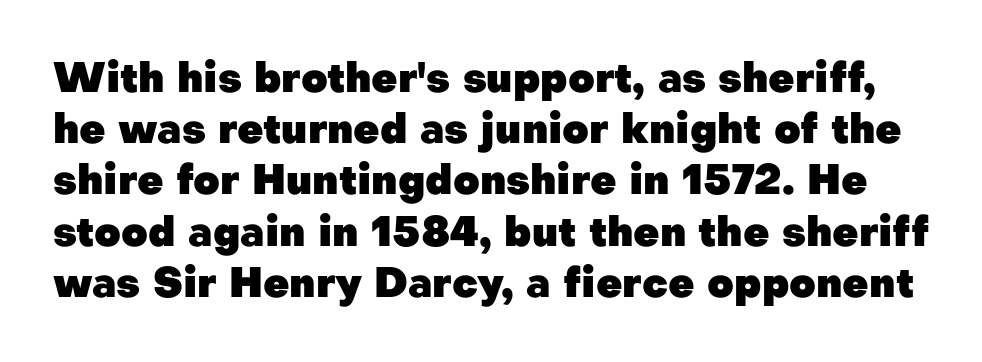
Q: Is the text bold? A: Yes.
Q: Is the text italic (slanted)? A: No, it is upright.
Q: Is the typeface a serif or a sans-serif typeface? A: Sans-serif.
Q: Is the text underlined? A: No.
Q: Is the spacing between letters normal or unusually wide? A: Normal.
Q: Is the spacing between lines tight, normal or loose? A: Normal.
Q: Width (condensed, normal, or wide)? A: Normal.
Q: Stroke contrast? A: Low.
Q: x-height? A: Medium.
Q: Monospaced? A: No.
